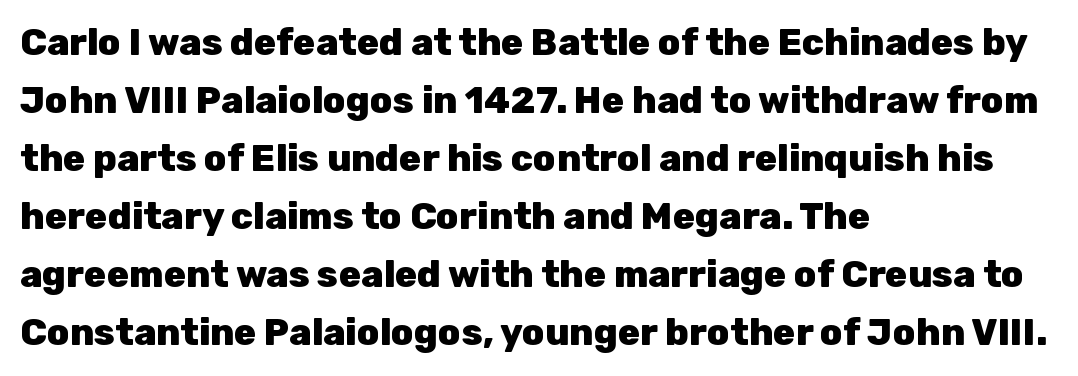
These lines are composed in type without serifs. The glyphs are unaccompanied by any horizontal stroke below them. All the whitespace from short lines collects on the right. Upright lettering throughout.
